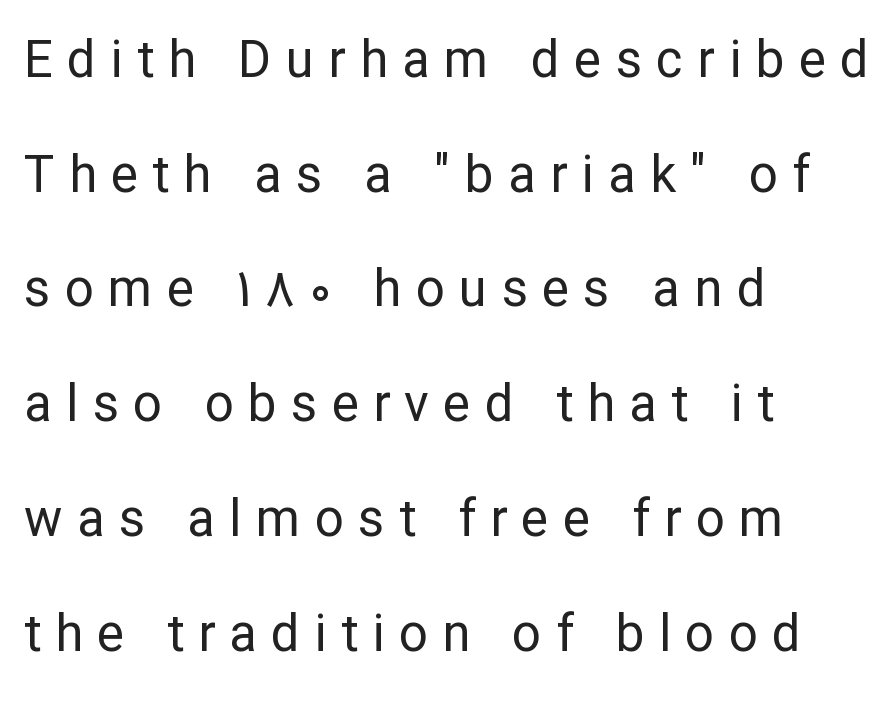
You could only call the tracking loose — the letters float apart. Nobody drew a line under any word here. A great deal of white space separates one row of letters from the next. Here the designer chose a conventional face with non-uniform glyph widths. Upright lettering throughout. What kind of face is this? One without serifs — a sans.
